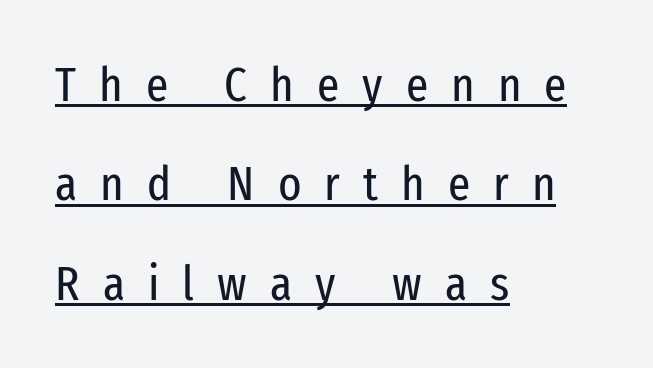
{"serif": "no", "italic": "no", "bold": "no", "weight": "regular", "width": "condensed", "stroke_contrast": "low", "x_height": "medium", "monospaced": "no", "underline": "yes", "align": "left", "line_spacing": "loose", "line_spacing_ratio": 2.03, "letter_spacing": "wide", "letter_spacing_em": 0.47, "glyph_px": 49}
